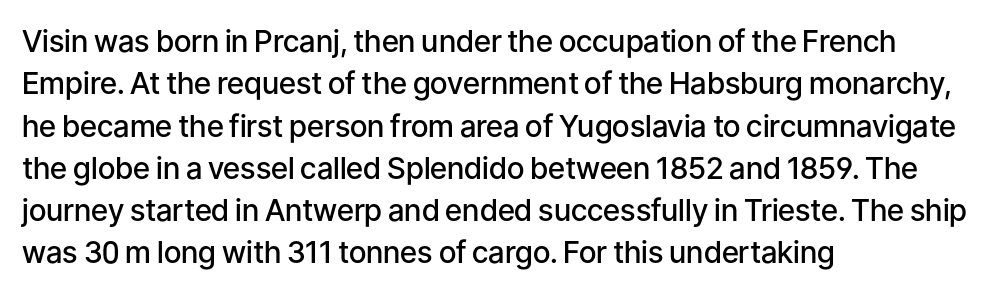
Q: Is the text bold? A: Semi-bold.
Q: Is the text italic (slanted)? A: No, it is upright.
Q: Is the typeface a serif or a sans-serif typeface? A: Sans-serif.
Q: Is the text underlined? A: No.
Q: How is the paragraph aligned? A: Left-aligned.
Q: Is the spacing between letters normal or unusually wide? A: Normal.
Q: Is the spacing between lines tight, normal or loose? A: Normal.
Q: Width (condensed, normal, or wide)? A: Normal.
Q: Stroke contrast? A: Low.
Q: x-height? A: Medium.
Q: Monospaced? A: No.
